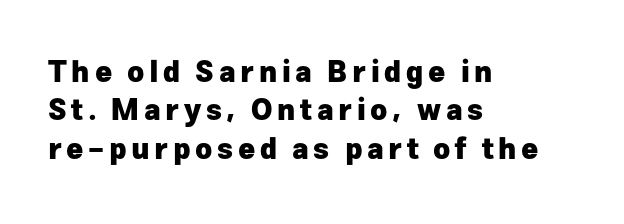
The image shows 29 px heavy sans-serif type, upright; set left-aligned, normal line spacing (1.32x), not underlined; low stroke contrast and a medium x-height.
